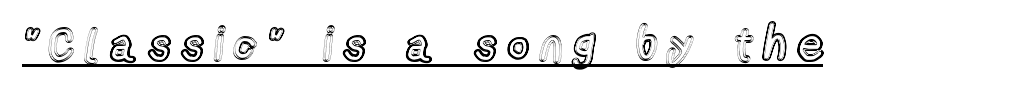
Q: Is the text italic (slanted)? A: Yes.
Q: Is the text underlined? A: Yes.
Q: Is the spacing between letters normal or unusually wide? A: Unusually wide.
Q: Width (condensed, normal, or wide)? A: Condensed.
Q: x-height? A: Medium.
Q: Monospaced? A: No.
